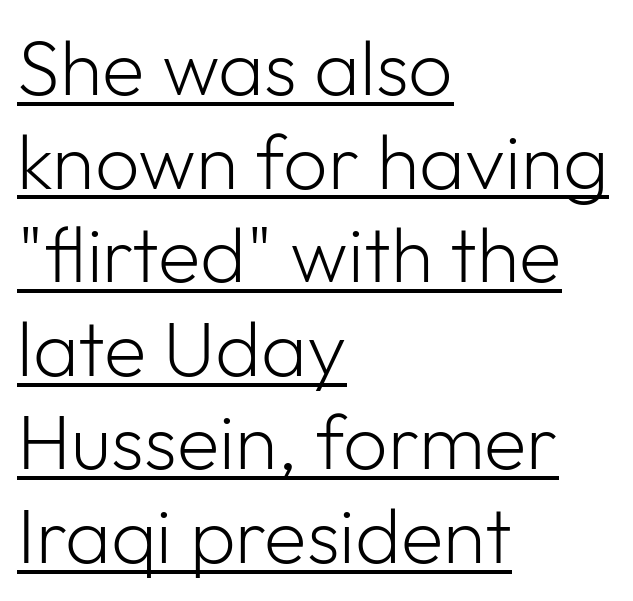
These lines are composed in type without serifs. Nothing unusual about the tracking: characters are spaced as the font intends. The lettering holds an erect, upright posture throughout. Here the designer chose a conventional face with non-uniform glyph widths. Compared with a centered layout, this one pins lines to the left instead. These characters rest on top of a visible drawn line.
